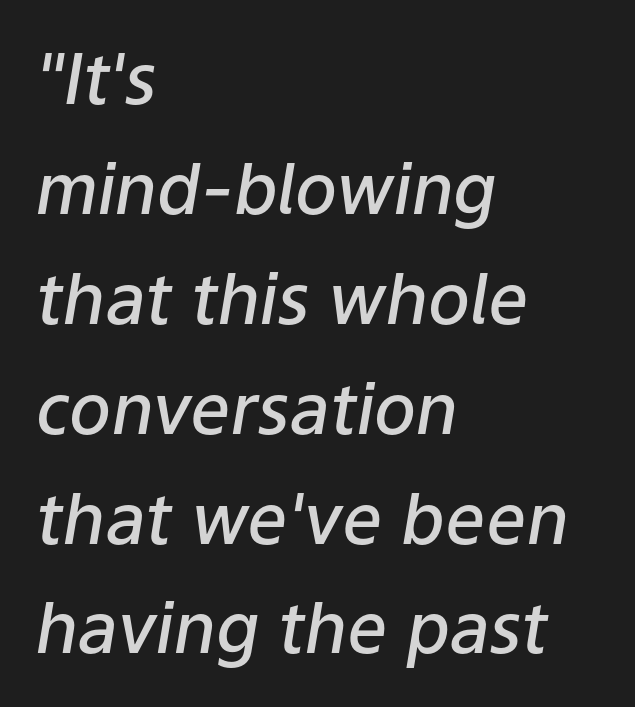
{"italic": "yes", "lean": "right", "slant_degrees": 9, "bold": "semi", "weight": "semibold", "width": "normal", "stroke_contrast": "low", "x_height": "medium", "monospaced": "no", "underline": "no", "align": "left", "line_spacing": "normal", "line_spacing_ratio": 1.57, "letter_spacing": "normal", "letter_spacing_em": 0.0, "glyph_px": 70}
